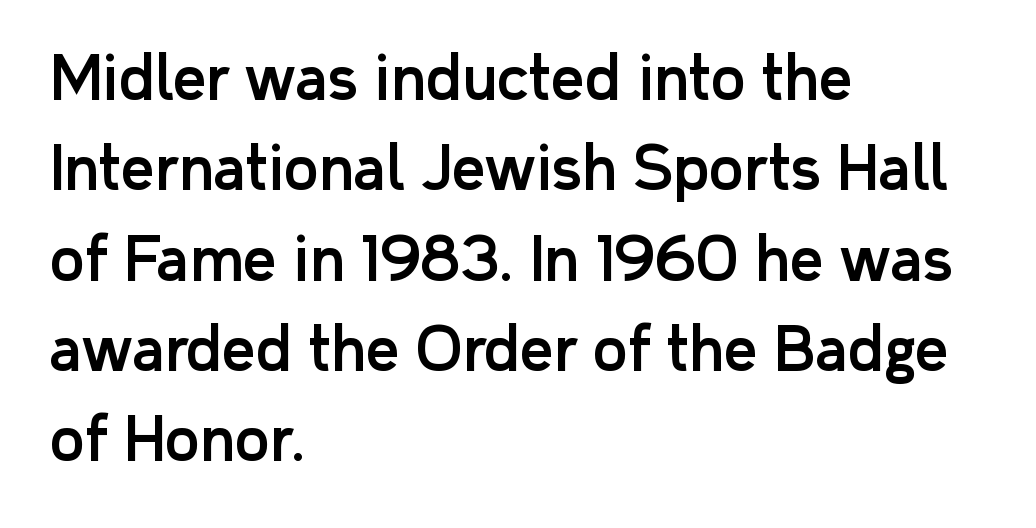
Varying glyph widths throughout — classic text-font behaviour. Horizontally, the lines are justified to the leading edge only. The strip under each line holds only bare page. This rendering leaves character spacing at its baseline value. Summary of vertical rhythm: regular, with standard interline spacing. In terms of posture, this sample is upright.
